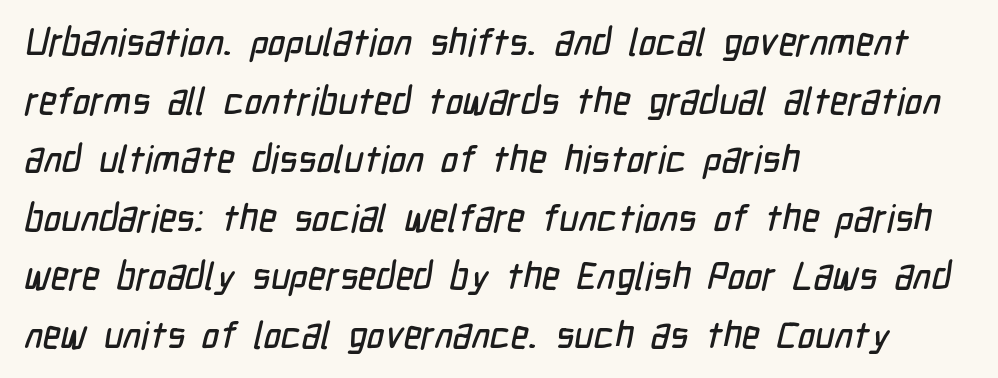
Standard letterfit; no display-style spreading of the glyphs. The typeface chosen for these lines omits serifs. Each letter keeps its own natural width here, so spacing adapts to shape. Check the space under the baseline: it is left empty.
